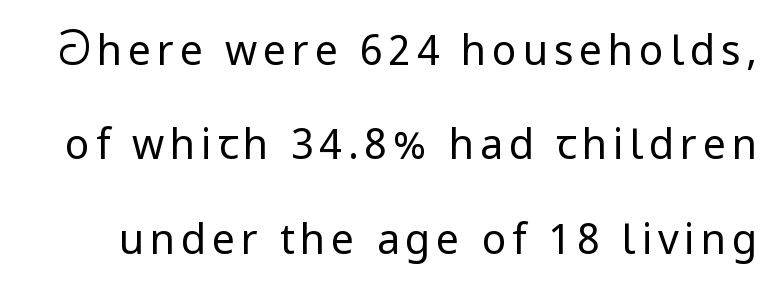
Q: Is the text bold? A: No.
Q: Is the text italic (slanted)? A: No, it is upright.
Q: Is the typeface a serif or a sans-serif typeface? A: Sans-serif.
Q: Is the text underlined? A: No.
Q: Is the spacing between lines tight, normal or loose? A: Loose.
Q: Width (condensed, normal, or wide)? A: Normal.
Q: Stroke contrast? A: Low.
Q: x-height? A: Medium.
Q: Monospaced? A: No.
